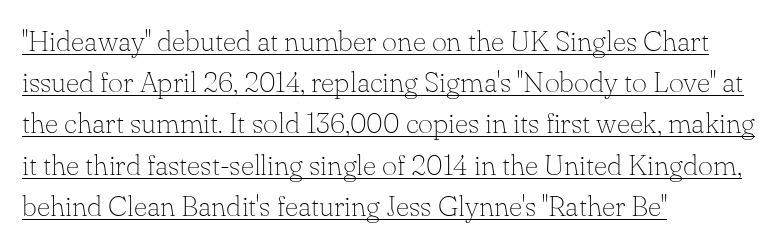
Q: Is the text bold? A: No.
Q: Is the text italic (slanted)? A: No, it is upright.
Q: Is the typeface a serif or a sans-serif typeface? A: Serif.
Q: Is the text underlined? A: Yes.
Q: How is the paragraph aligned? A: Left-aligned.
Q: Is the spacing between letters normal or unusually wide? A: Normal.
Q: Is the spacing between lines tight, normal or loose? A: Normal.
Q: Width (condensed, normal, or wide)? A: Normal.
Q: Stroke contrast? A: Low.
Q: x-height? A: Small.
Q: Monospaced? A: No.
